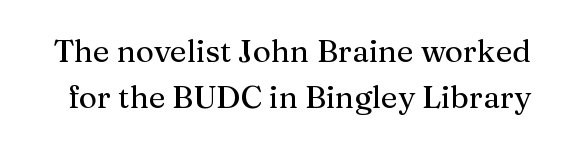
The image shows 31 px serif type, upright; set normal line spacing (1.5x), normal letter spacing, not underlined; medium stroke contrast and a medium x-height.
